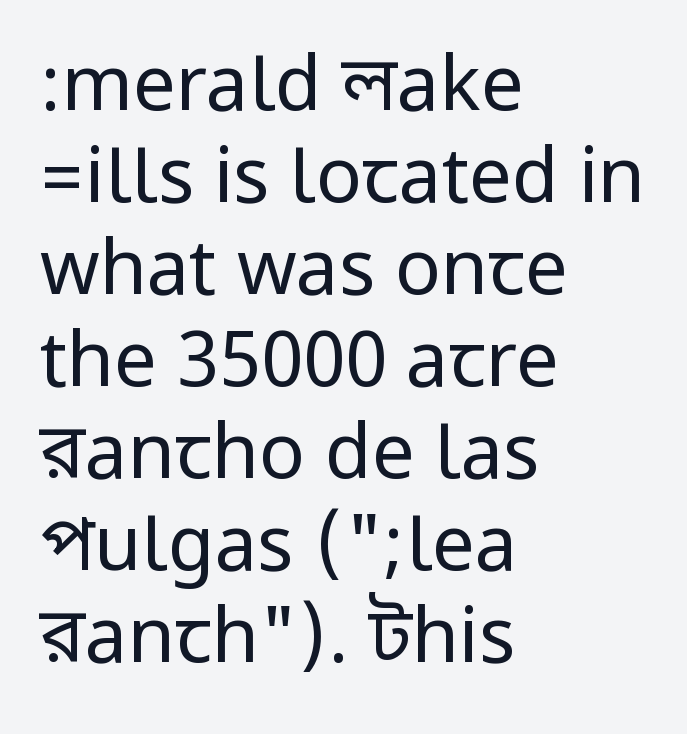
The image shows 76 px regular-weight, condensed sans-serif type, upright; set left-aligned, line spacing 1.21x, normal letter spacing, not underlined; low stroke contrast.
